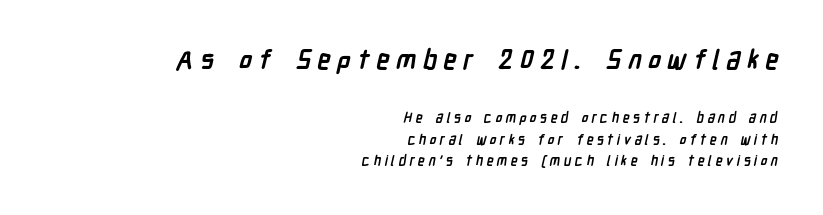
Q: Is the text bold? A: Yes.
Q: Is the text underlined? A: No.
Q: How is the paragraph aligned? A: Right-aligned.
Q: Is the spacing between letters normal or unusually wide? A: Unusually wide.
Q: Is the spacing between lines tight, normal or loose? A: Normal.
Q: Which block of text is set in a larger size, the first (top) or the second (bottom)? A: The first (top) one.
